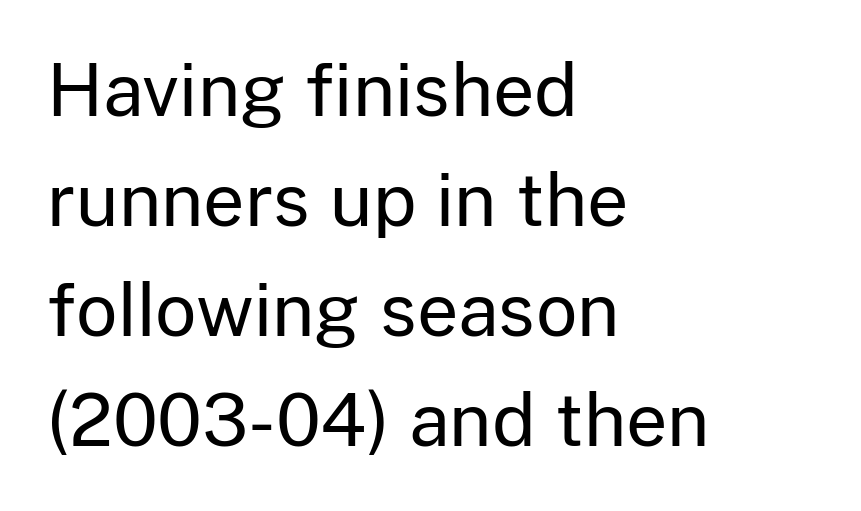
Is this a heavy cut? Hardly; it is regular or lighter. Lines of text with bare space underneath. The face used here is proportionally spaced, like ordinary book or web type. A typesetter would label this face a sans.
